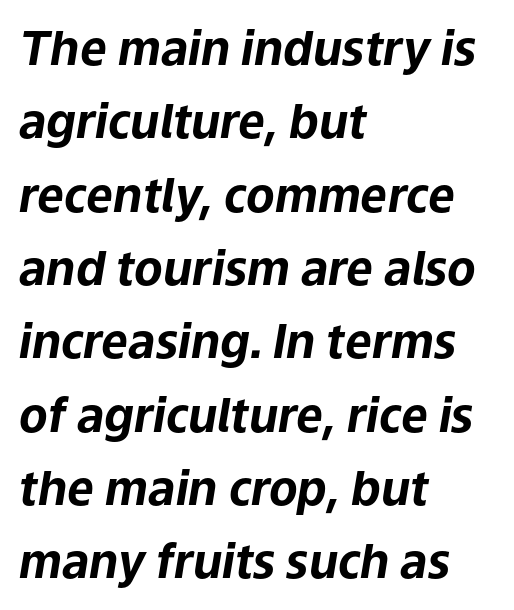
Q: Is the text bold? A: Yes.
Q: Is the text italic (slanted)? A: Yes, it leans right by about 9 degrees.
Q: Is the text underlined? A: No.
Q: How is the paragraph aligned? A: Left-aligned.
Q: Is the spacing between letters normal or unusually wide? A: Normal.
Q: Is the spacing between lines tight, normal or loose? A: Normal.
Q: Width (condensed, normal, or wide)? A: Normal.
Q: Stroke contrast? A: Low.
Q: x-height? A: Medium.
Q: Monospaced? A: No.
